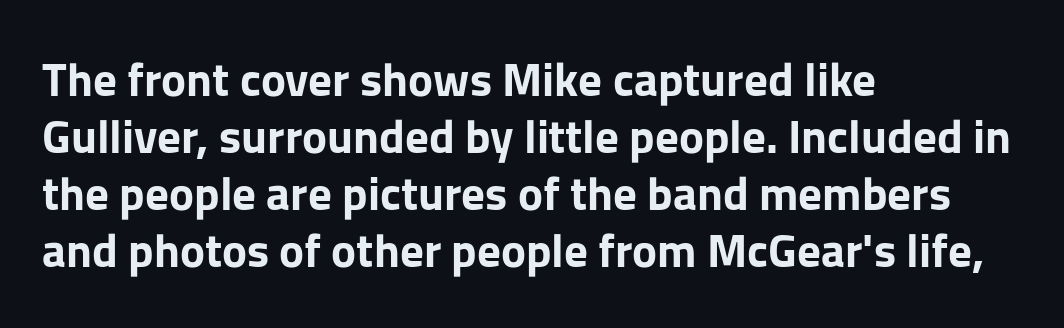
Does the lettering tilt? It doesn't — this is upright. The passage shown has conventional tracking throughout. Look at the stroke-to-counter ratio: heavy, a bold. A typesetter would call this proportional, since set widths differ per character. Type without underlining.
